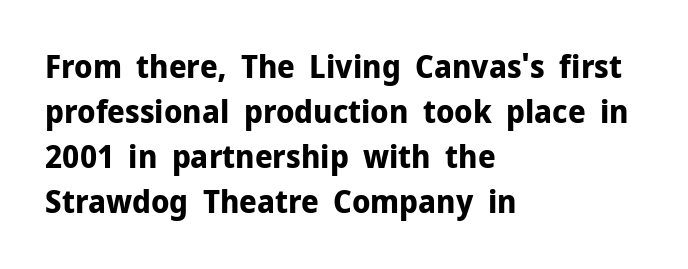
The image shows 32 px bold sans-serif type, upright; set left-aligned, normal line spacing (1.41x), normal letter spacing, not underlined; low stroke contrast and a medium x-height.
